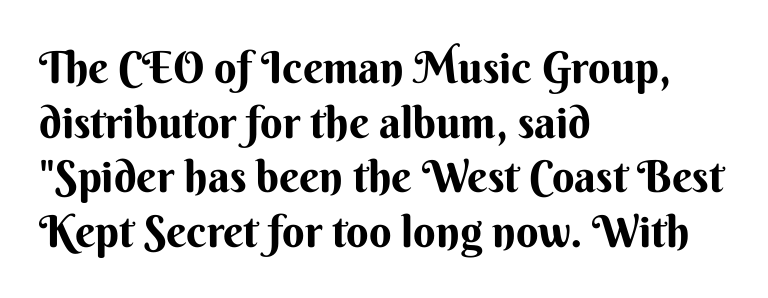
{"serif": "no", "italic": "no", "bold": "yes", "weight": "bold", "width": "normal", "stroke_contrast": "medium", "x_height": "small", "monospaced": "no", "underline": "no", "align": "left", "line_spacing_ratio": 1.24, "letter_spacing": "normal", "letter_spacing_em": 0.0, "glyph_px": 44}
